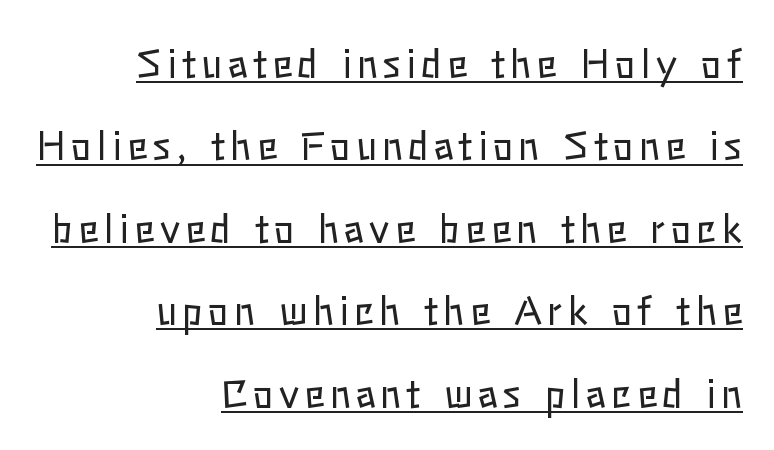
Is the type heavy? It reads as light-to-regular instead. The rendering uses natural spacing where letterforms have individual widths. Every word sits above its own underline. Does the lettering tilt? It doesn't — this is upright. Right-aligned paragraph, ragged on the left.
